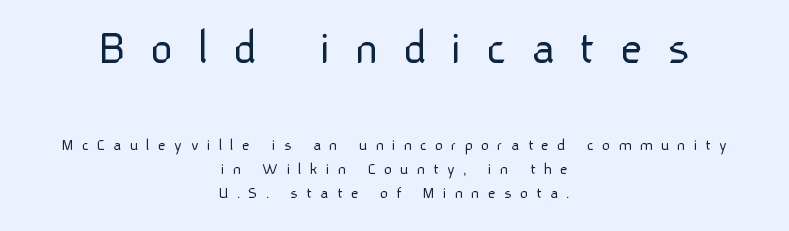
The image shows 50 px light sans-serif type, upright; set centered, normal line spacing (1.4x), unusually wide letter spacing (+0.48 em), not underlined; the first (top) block is 2.94x larger; low stroke contrast and a medium x-height.
